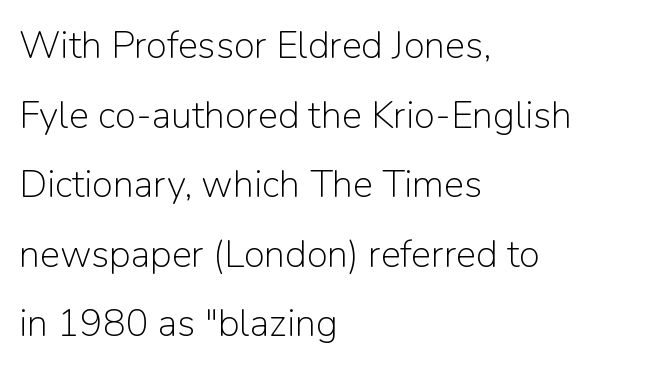
The image shows 38 px light sans-serif type, upright; set left-aligned, line spacing 1.83x, normal letter spacing, not underlined; low stroke contrast and a medium x-height.
